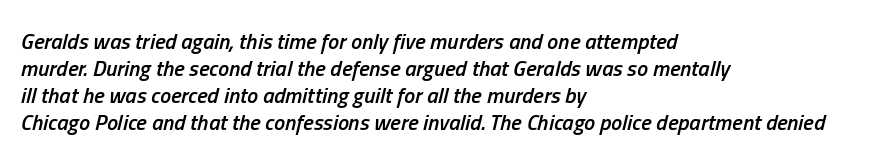
The gaps between neighbouring characters are ordinary and unremarkable. These lines stack with their left ends in a neat column. Honestly, there is no underline to notice here at all. Italic? Definitely — the glyphs are oblique. Weight check: semibold — heavier than regular, not quite bold.
